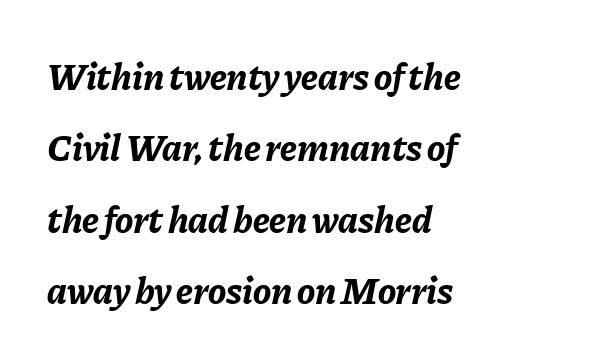
Q: Is the text bold? A: Yes.
Q: Is the text italic (slanted)? A: Yes, it leans right by about 11 degrees.
Q: Is the text underlined? A: No.
Q: How is the paragraph aligned? A: Left-aligned.
Q: Is the spacing between letters normal or unusually wide? A: Normal.
Q: Width (condensed, normal, or wide)? A: Normal.
Q: Stroke contrast? A: Low.
Q: x-height? A: Medium.
Q: Monospaced? A: No.
